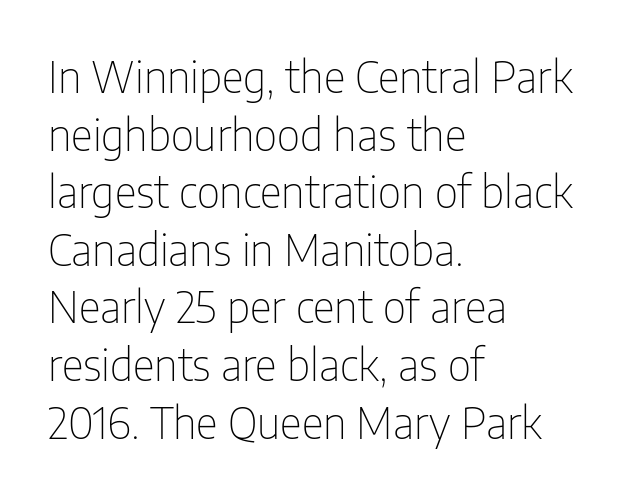
{"serif": "no", "italic": "no", "bold": "no", "weight": "thin", "width": "condensed", "stroke_contrast": "low", "x_height": "medium", "monospaced": "no", "underline": "no", "align": "left", "line_spacing": "normal", "line_spacing_ratio": 1.34, "letter_spacing": "normal", "letter_spacing_em": 0.0, "glyph_px": 43}
